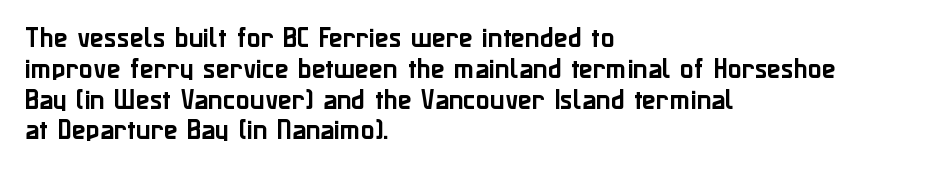
The glyphs are unaccompanied by any horizontal stroke below them. Quick note: not italic, upright. Each word holds together tightly as a unit, with standard inter-letter gaps. The paragraph shown leans on its left margin. Does the leading feel generous? No, just average.
